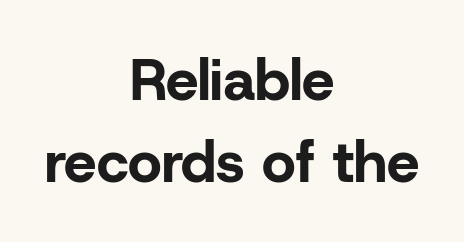
Q: Is the text bold? A: Yes.
Q: Is the text italic (slanted)? A: No, it is upright.
Q: Is the typeface a serif or a sans-serif typeface? A: Sans-serif.
Q: Is the text underlined? A: No.
Q: How is the paragraph aligned? A: Centered.
Q: Is the spacing between letters normal or unusually wide? A: Normal.
Q: Is the spacing between lines tight, normal or loose? A: Normal.
Q: Width (condensed, normal, or wide)? A: Normal.
Q: Stroke contrast? A: Low.
Q: x-height? A: Medium.
Q: Monospaced? A: No.
